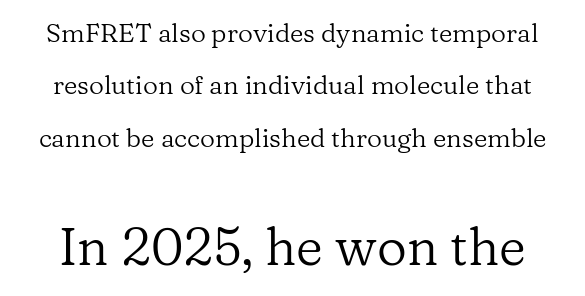
The image shows 52 px regular-weight serif type, upright; set loose line spacing (2.01x), normal letter spacing, not underlined; the second (bottom) block is 2.0x larger; low stroke contrast and a medium x-height.
